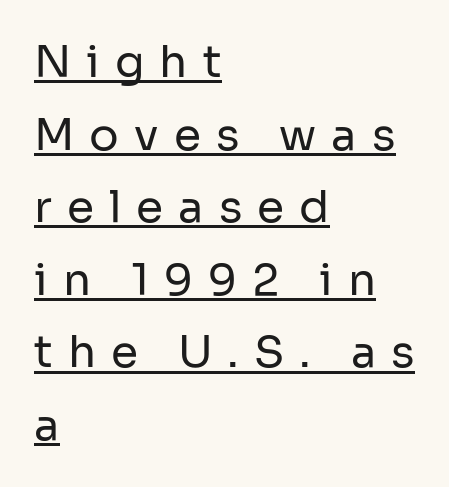
The image shows 44 px regular-weight sans-serif type, upright; set left-aligned, normal line spacing (1.65x), unusually wide letter spacing (+0.34 em), underlined; low stroke contrast and a medium x-height.
